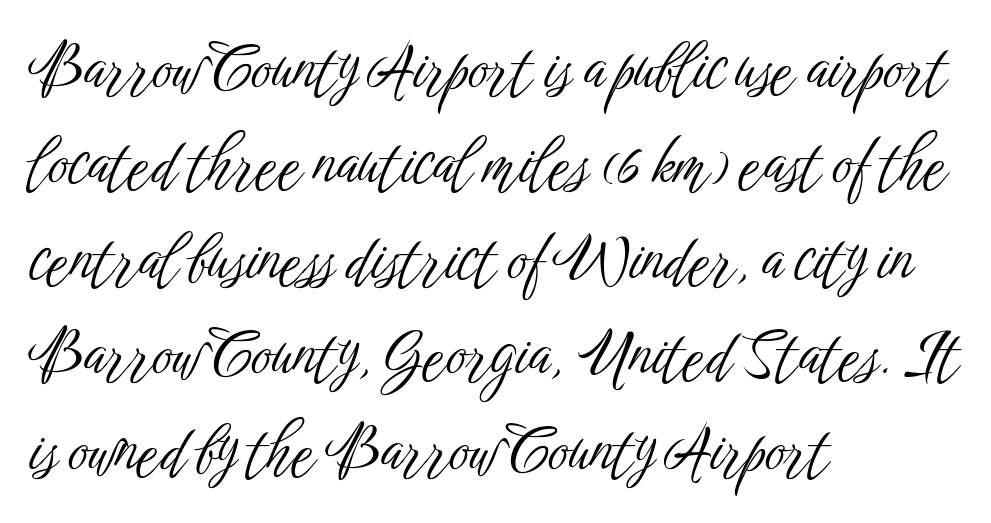
The horizontal fit of the characters is conventional and even. The rag falls on the right side of this text block. Varying glyph widths throughout — classic text-font behaviour.
